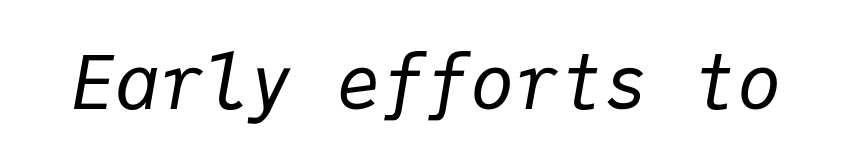
Q: Is the text bold? A: No.
Q: Is the text italic (slanted)? A: Yes, it leans right by about 9 degrees.
Q: Is the text underlined? A: No.
Q: Is the spacing between letters normal or unusually wide? A: Normal.
Q: Width (condensed, normal, or wide)? A: Normal.
Q: Stroke contrast? A: Low.
Q: x-height? A: Medium.
Q: Monospaced? A: Yes.
